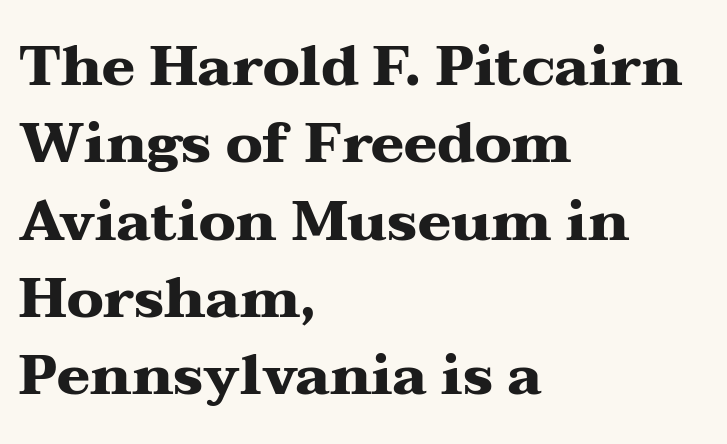
Q: Is the text bold? A: Yes.
Q: Is the text italic (slanted)? A: No, it is upright.
Q: Is the typeface a serif or a sans-serif typeface? A: Serif.
Q: Is the text underlined? A: No.
Q: How is the paragraph aligned? A: Left-aligned.
Q: Is the spacing between letters normal or unusually wide? A: Normal.
Q: Is the spacing between lines tight, normal or loose? A: Normal.
Q: Width (condensed, normal, or wide)? A: Wide.
Q: Stroke contrast? A: Medium.
Q: x-height? A: Medium.
Q: Monospaced? A: No.
